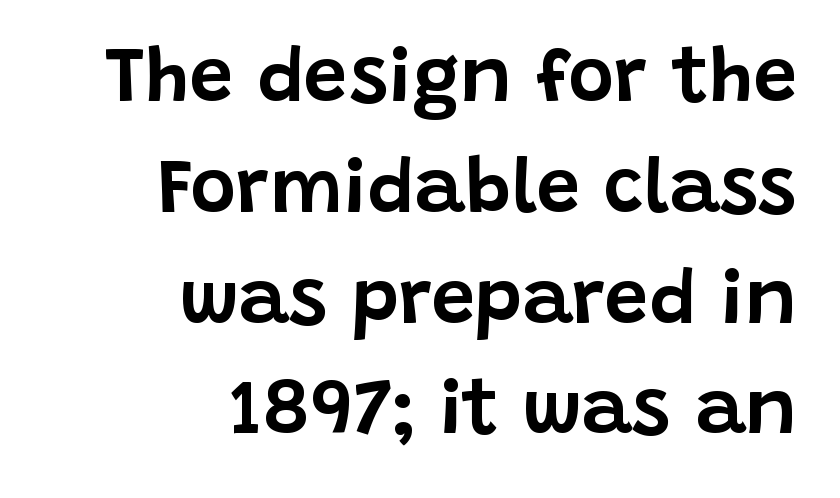
The rendering keeps characters at their native spacing. Font category for this specimen: sans-serif. The area under the type is left untouched. A normal amount of white space separates one row of letters from the next. Is this a fixed-width face? No — the glyphs have proportional, varying widths.
